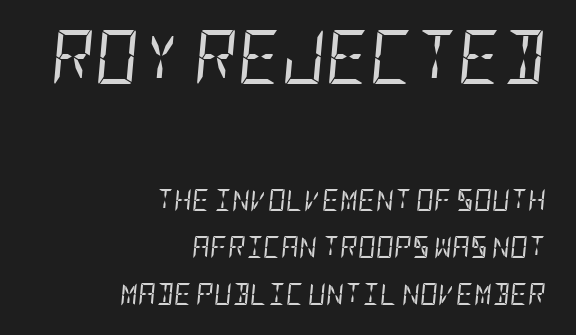
{"italic": "yes", "lean": "right", "slant_degrees": 5, "bold": "no", "weight": "regular", "width": "condensed", "stroke_contrast": "low", "x_height": "large", "underline": "no", "align": "right", "line_spacing": "loose", "line_spacing_ratio": 2.14, "letter_spacing": "normal", "letter_spacing_em": 0.0, "larger_block": "first", "size_ratio": 2.45, "glyph_px": 54}
